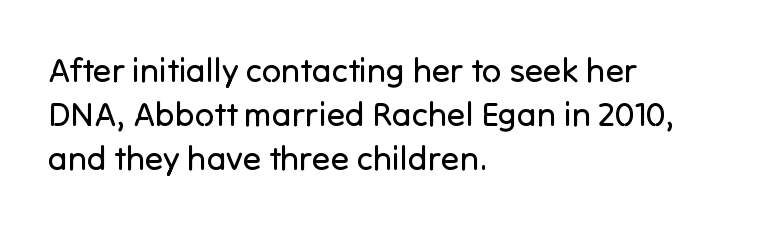
{"serif": "no", "italic": "no", "bold": "no", "weight": "regular", "width": "normal", "stroke_contrast": "low", "x_height": "medium", "monospaced": "no", "underline": "no", "align": "left", "line_spacing": "normal", "line_spacing_ratio": 1.29, "letter_spacing": "normal", "letter_spacing_em": 0.0, "glyph_px": 34}
